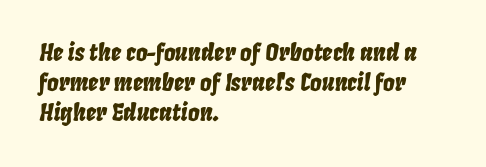
Q: Is the text italic (slanted)? A: Yes, it leans right by about 8 degrees.
Q: Is the text underlined? A: No.
Q: How is the paragraph aligned? A: Left-aligned.
Q: Is the spacing between letters normal or unusually wide? A: Normal.
Q: Is the spacing between lines tight, normal or loose? A: Normal.
